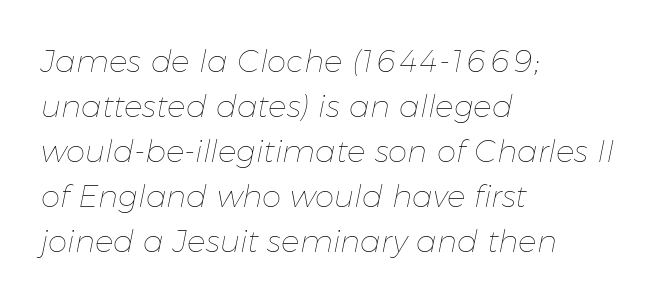
This sample keeps an unexceptional amount of space between lines. A clean baseline with only descenders dipping below it. The face used here is proportionally spaced, like ordinary book or web type. The passage shown has conventional tracking throughout. Teacher's note: observe the even left margin — that is flush-left alignment.
